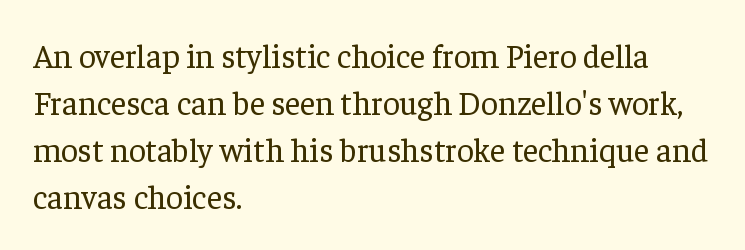
Q: Is the text bold? A: No.
Q: Is the text italic (slanted)? A: No, it is upright.
Q: Is the typeface a serif or a sans-serif typeface? A: Serif.
Q: Is the text underlined? A: No.
Q: How is the paragraph aligned? A: Left-aligned.
Q: Is the spacing between letters normal or unusually wide? A: Normal.
Q: Is the spacing between lines tight, normal or loose? A: Normal.
Q: Width (condensed, normal, or wide)? A: Normal.
Q: Stroke contrast? A: Low.
Q: x-height? A: Medium.
Q: Monospaced? A: No.
